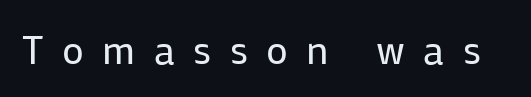
The image shows 40 px regular-weight sans-serif type, upright; set unusually wide letter spacing (+0.46 em), not underlined; low stroke contrast and a medium x-height.
